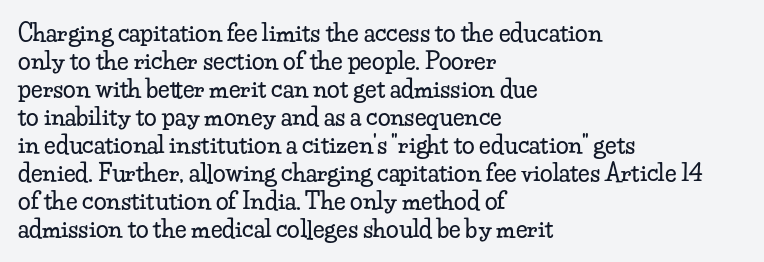
The image shows 23 px text type, upright; set left-aligned, line spacing 1.22x, normal letter spacing, not underlined.
